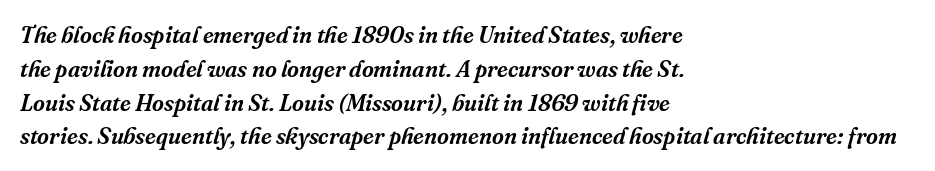
Q: Is the text italic (slanted)? A: Yes, it leans right by about 16 degrees.
Q: Is the text underlined? A: No.
Q: How is the paragraph aligned? A: Left-aligned.
Q: Is the spacing between letters normal or unusually wide? A: Normal.
Q: Is the spacing between lines tight, normal or loose? A: Normal.
